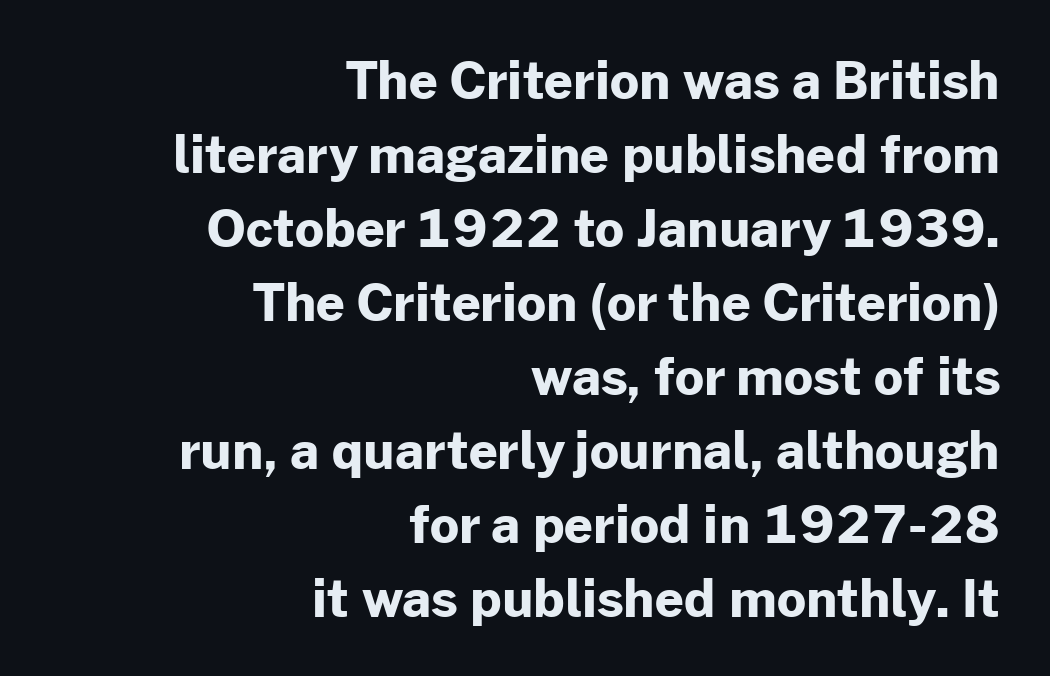
The image shows 51 px bold sans-serif type, upright; set right-aligned, normal line spacing (1.45x), normal letter spacing, not underlined; low stroke contrast and a medium x-height.
